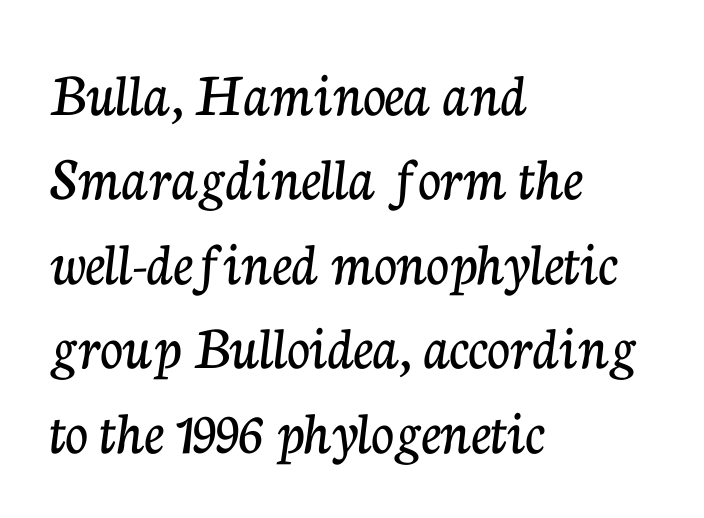
{"serif": "yes", "width": "normal", "stroke_contrast": "low", "x_height": "medium", "monospaced": "no", "underline": "no", "align": "left", "line_spacing": "normal", "line_spacing_ratio": 1.34, "letter_spacing": "normal", "letter_spacing_em": 0.0, "glyph_px": 63}
